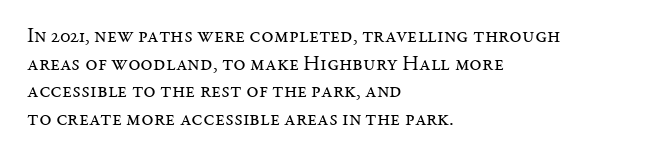
{"italic": "no", "bold": "no", "underline": "no", "align": "left", "line_spacing": "normal", "line_spacing_ratio": 1.31, "letter_spacing": "normal", "letter_spacing_em": 0.0, "glyph_px": 21}
